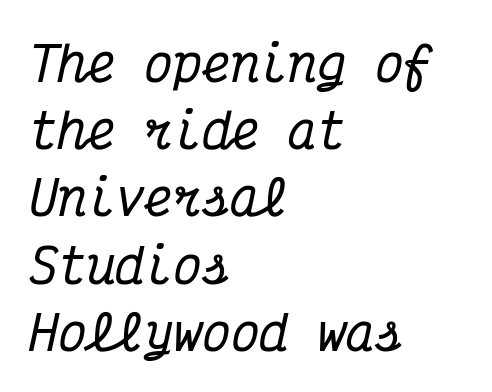
The lines sit at an ordinary, default distance from one another. Stroke terminals: seriffed. When letters slant like this, we call the style italic. Tracking value appears to be zero — textbook default spacing.
